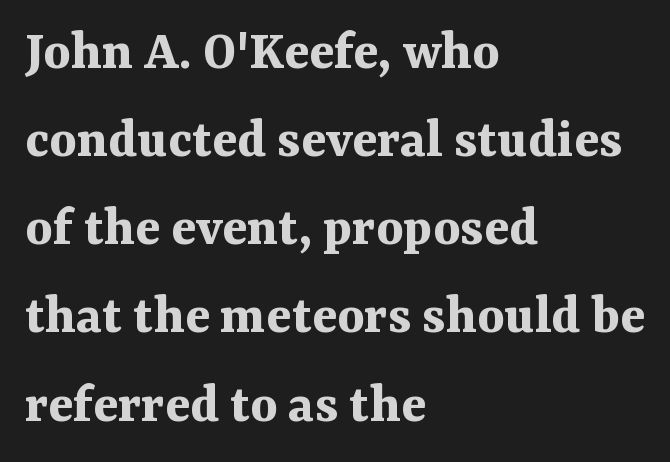
Q: Is the text bold? A: Yes.
Q: Is the text italic (slanted)? A: No, it is upright.
Q: Is the typeface a serif or a sans-serif typeface? A: Serif.
Q: Is the text underlined? A: No.
Q: How is the paragraph aligned? A: Left-aligned.
Q: Is the spacing between letters normal or unusually wide? A: Normal.
Q: Is the spacing between lines tight, normal or loose? A: Normal.
Q: Width (condensed, normal, or wide)? A: Normal.
Q: Stroke contrast? A: Medium.
Q: x-height? A: Medium.
Q: Monospaced? A: No.
